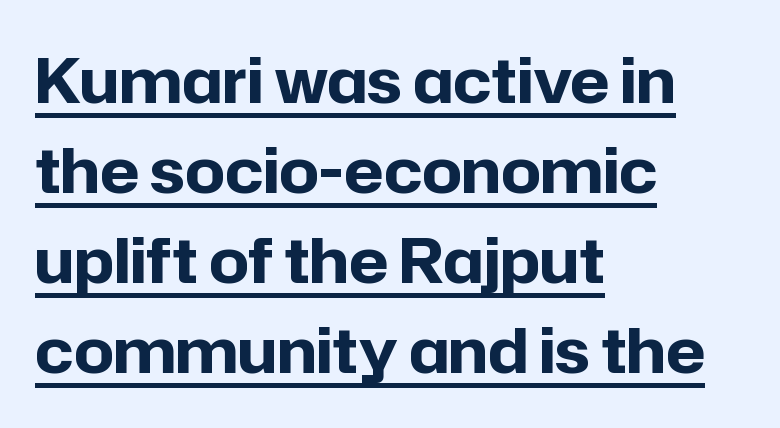
{"serif": "no", "italic": "no", "bold": "yes", "weight": "bold", "width": "normal", "stroke_contrast": "low", "x_height": "medium", "monospaced": "no", "underline": "yes", "align": "left", "line_spacing": "normal", "line_spacing_ratio": 1.45, "letter_spacing": "normal", "letter_spacing_em": 0.0, "glyph_px": 62}
